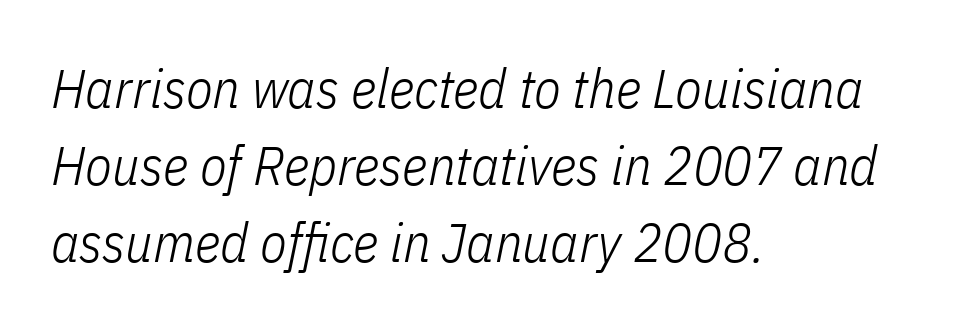
{"italic": "yes", "lean": "right", "slant_degrees": 11, "bold": "no", "weight": "light", "width": "condensed", "stroke_contrast": "low", "x_height": "medium", "monospaced": "no", "underline": "no", "align": "left", "line_spacing": "normal", "line_spacing_ratio": 1.4, "letter_spacing": "normal", "letter_spacing_em": 0.0, "glyph_px": 55}
